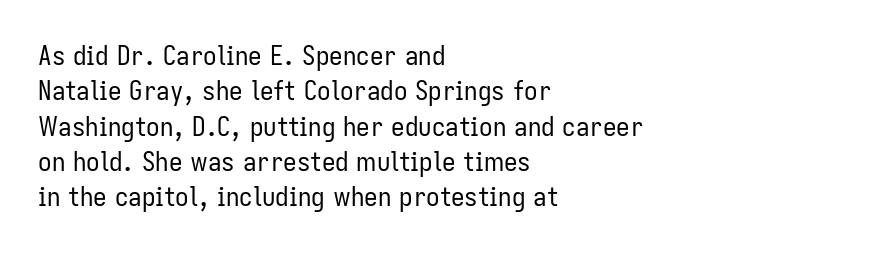
Line beginnings align vertically; line endings do not. The typography opts for an upright posture over an oblique one. Baseline-to-baseline distance is the conventional proportion of letter height. The characters are drawn with everyday or finer stroke widths. Here the glyphs are tracked normally, forming tight word shapes.
